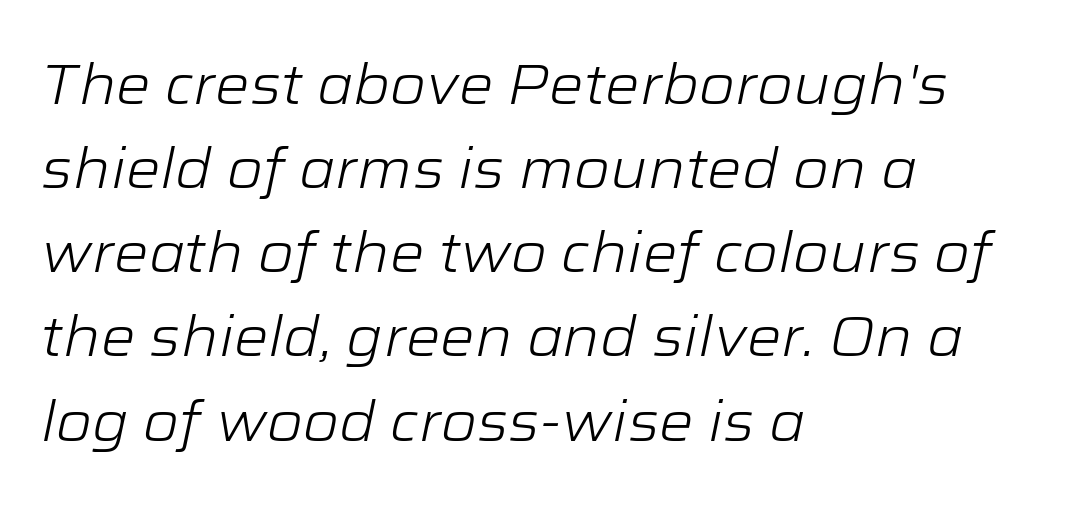
Q: Is the text bold? A: No.
Q: Is the text italic (slanted)? A: Yes, it leans right by about 12 degrees.
Q: Is the text underlined? A: No.
Q: How is the paragraph aligned? A: Left-aligned.
Q: Is the spacing between letters normal or unusually wide? A: Normal.
Q: Is the spacing between lines tight, normal or loose? A: Normal.
Q: Width (condensed, normal, or wide)? A: Wide.
Q: Stroke contrast? A: Low.
Q: x-height? A: Medium.
Q: Monospaced? A: No.
